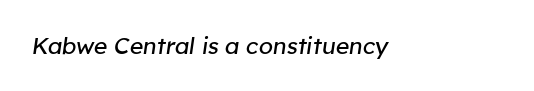
Q: Is the text bold? A: No.
Q: Is the text italic (slanted)? A: Yes, it leans right by about 8 degrees.
Q: Is the text underlined? A: No.
Q: Is the spacing between letters normal or unusually wide? A: Normal.
